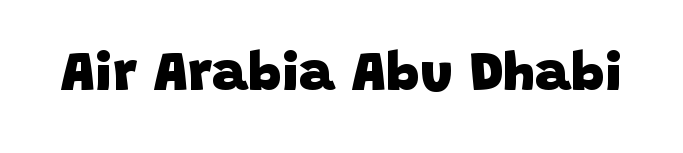
{"serif": "no", "bold": "yes", "weight": "heavy", "width": "normal", "stroke_contrast": "low", "x_height": "large", "monospaced": "no", "underline": "no", "letter_spacing": "normal", "letter_spacing_em": 0.0, "glyph_px": 56}
